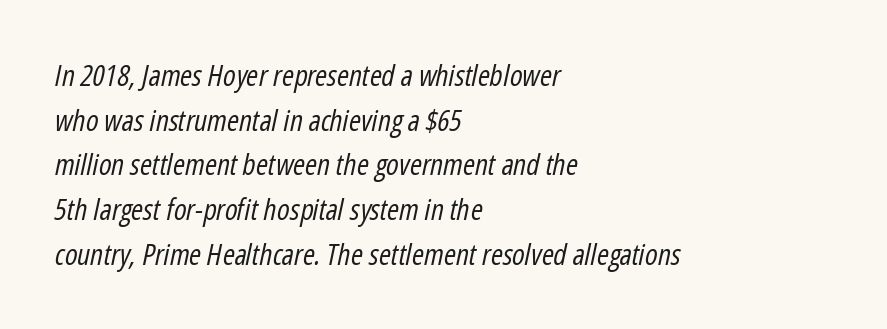
Each stroke keeps to a modest, everyday thickness or less. The tracking reads as untouched default to a designer's eye. Quick note: underline off. The passage shown is typed in a proportional face where columns would drift. There's an unmistakable incline to the writing here. Each line starts at the same left margin while the right side varies.
